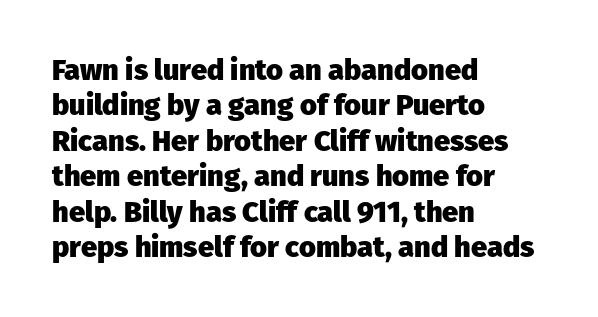
Typographically, this falls in the sans-serif category. Proportional: the letters do not fall into vertical columns. The space beneath each line is pristine and unruled. The rendering anchors every line to the left-hand side. The letters stand straight up with perfectly vertical stems.
